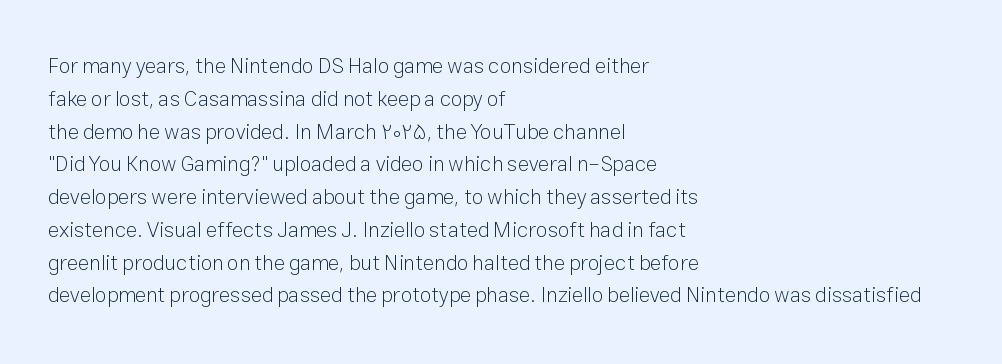
{"italic": "no", "bold": "no", "underline": "no", "align": "left", "line_spacing": "normal", "line_spacing_ratio": 1.56, "letter_spacing": "normal", "letter_spacing_em": 0.0, "glyph_px": 21}
